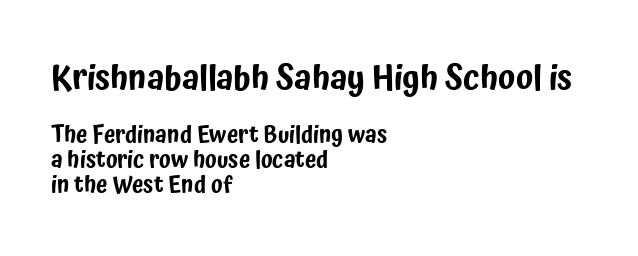
The image shows 34 px condensed sans-serif type, upright; set left-aligned, tight line spacing (1.1x), normal letter spacing, not underlined; the first (top) block is 1.48x larger; low stroke contrast and a medium x-height.
